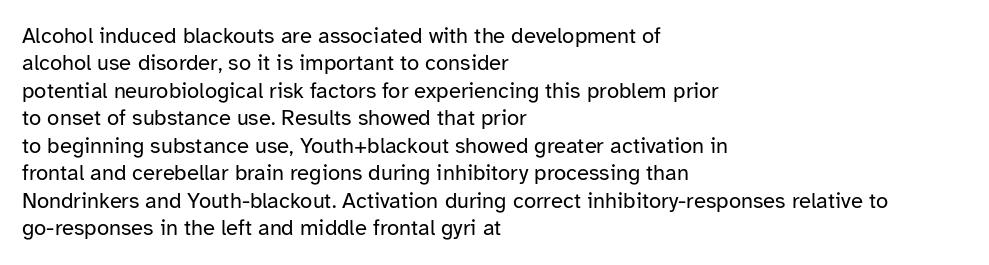
Counters stay open thanks to moderate or lighter strokes. All the whitespace from short lines collects on the right. Normally led — the rows are evenly, conventionally spaced. The glyphs are unaccompanied by any horizontal stroke below them.
